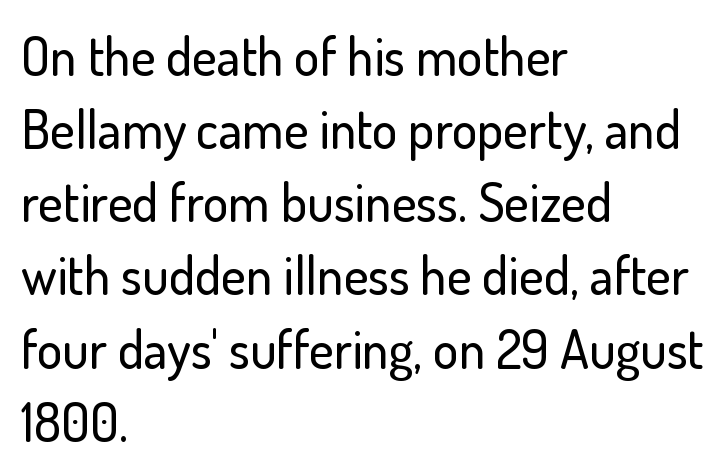
{"serif": "no", "italic": "no", "width": "normal", "stroke_contrast": "low", "x_height": "small", "monospaced": "no", "underline": "no", "align": "left", "line_spacing": "normal", "line_spacing_ratio": 1.38, "letter_spacing": "normal", "letter_spacing_em": 0.0, "glyph_px": 53}
